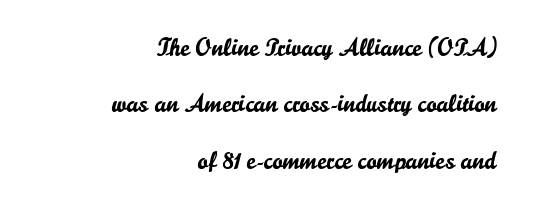
The letterforms sit shoulder to shoulder at normal distance. The rendering uses a large line-height, opening up the rows. Horizontal alignment here is rightward, an uncommon choice for prose. A clean baseline with only descenders dipping below it.
